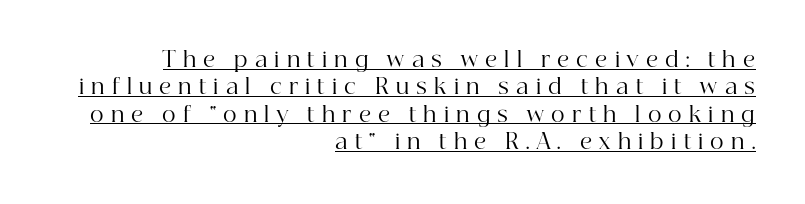
{"italic": "no", "bold": "no", "underline": "yes", "align": "right", "line_spacing": "normal", "line_spacing_ratio": 1.3, "letter_spacing": "wide", "letter_spacing_em": 0.34, "glyph_px": 21}
